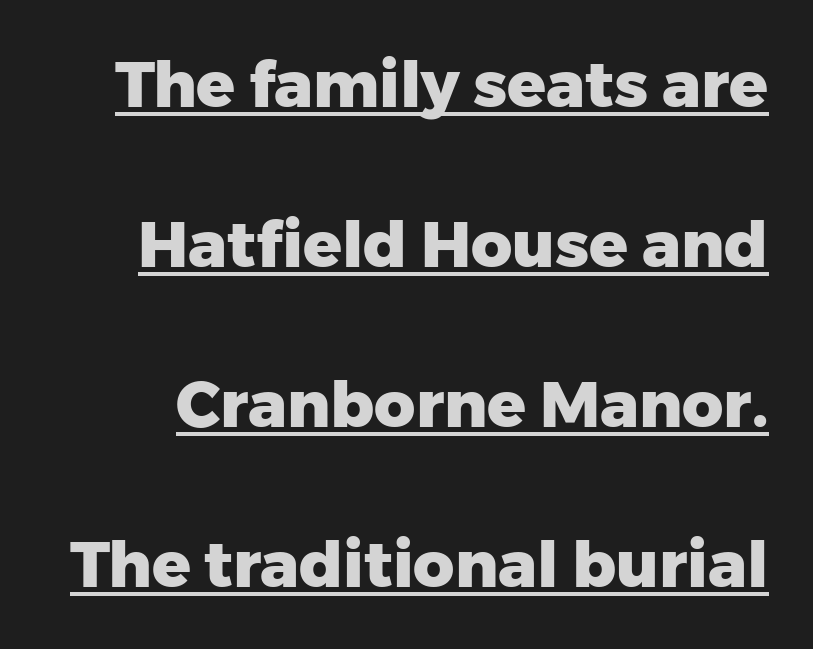
Q: Is the text bold? A: Yes.
Q: Is the text italic (slanted)? A: No, it is upright.
Q: Is the typeface a serif or a sans-serif typeface? A: Sans-serif.
Q: Is the text underlined? A: Yes.
Q: Is the spacing between letters normal or unusually wide? A: Normal.
Q: Is the spacing between lines tight, normal or loose? A: Loose.
Q: Width (condensed, normal, or wide)? A: Normal.
Q: Stroke contrast? A: Low.
Q: x-height? A: Medium.
Q: Monospaced? A: No.
